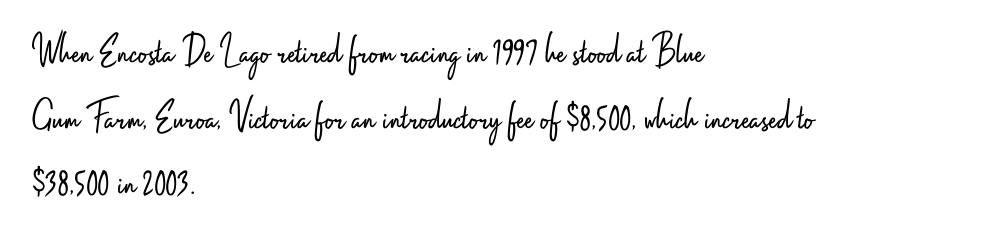
The space beneath each line is pristine and unruled. The setting favours the left margin, as ordinary paragraphs usually do. The lines sit at an ordinary, default distance from one another. A typesetter would call this zero additional tracking. Nothing sits at the stroke ends, so this counts as sans-serif. The strokes carry an ordinary text weight at most.
